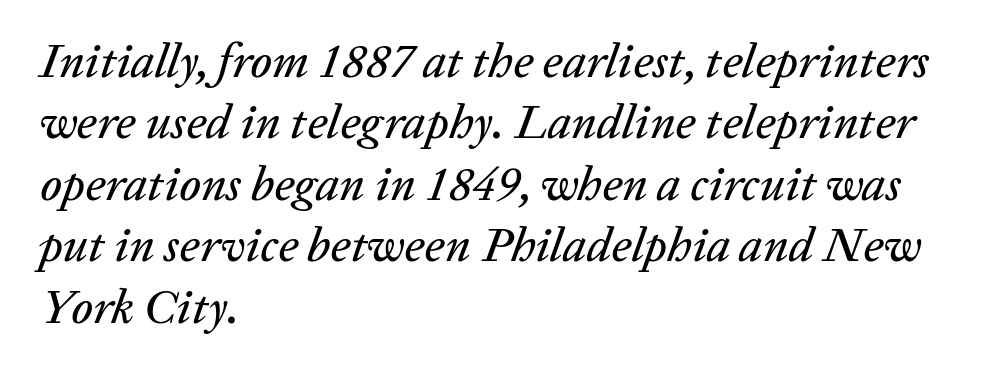
{"italic": "yes", "lean": "right", "slant_degrees": 20, "width": "normal", "stroke_contrast": "low", "x_height": "medium", "monospaced": "no", "underline": "no", "align": "left", "line_spacing": "normal", "line_spacing_ratio": 1.28, "letter_spacing": "normal", "letter_spacing_em": 0.0, "glyph_px": 48}
